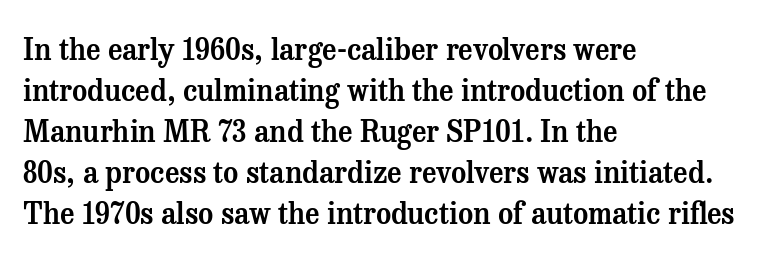
Honestly, the letter spacing is just normal — you wouldn't notice it. The type family on display is of the serif kind. Here the designer chose a conventional face with non-uniform glyph widths. This sample keeps an unexceptional amount of space between lines.
